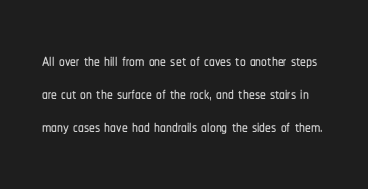
{"italic": "no", "underline": "no", "line_spacing": "normal", "line_spacing_ratio": 1.44, "letter_spacing": "normal", "letter_spacing_em": 0.0, "glyph_px": 23}
